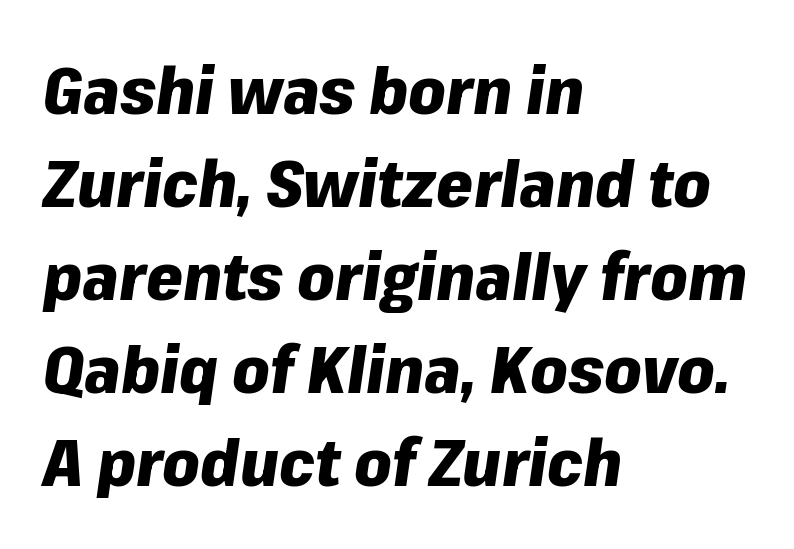
The image shows 66 px heavy type, italic (leaning right); set left-aligned, normal line spacing (1.41x), normal letter spacing, not underlined; low stroke contrast and a medium x-height.
